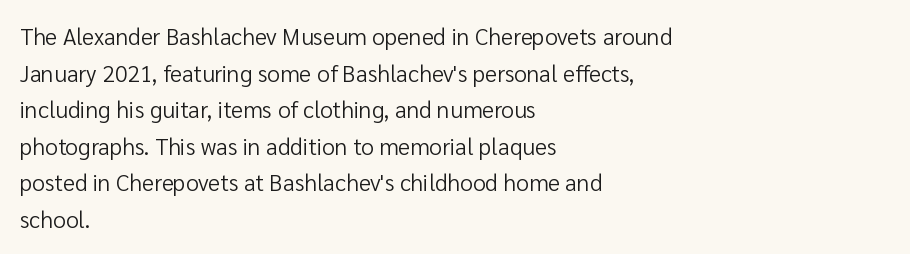
{"italic": "no", "bold": "no", "underline": "no", "align": "left", "line_spacing": "normal", "line_spacing_ratio": 1.59, "letter_spacing": "normal", "letter_spacing_em": 0.0, "glyph_px": 23}
